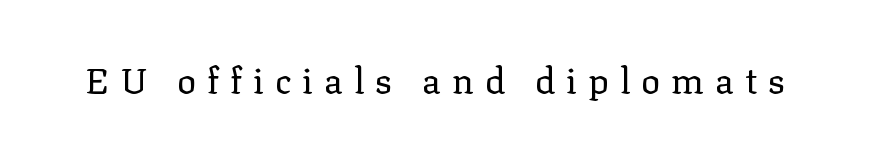
The image shows 36 px regular-weight serif type, upright; set unusually wide letter spacing (+0.3 em), not underlined; low stroke contrast and a medium x-height.
